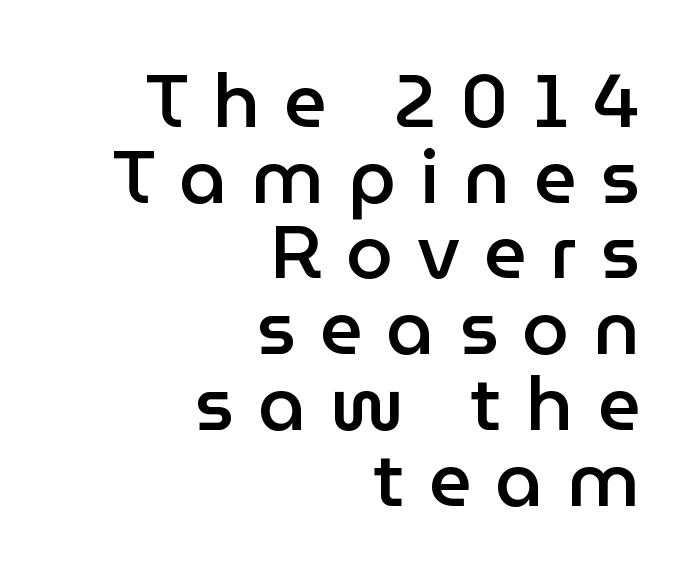
{"serif": "no", "italic": "no", "bold": "semi", "weight": "semibold", "width": "normal", "stroke_contrast": "low", "x_height": "medium", "monospaced": "no", "underline": "no", "align": "right", "line_spacing": "tight", "line_spacing_ratio": 1.01, "letter_spacing": "wide", "letter_spacing_em": 0.32, "glyph_px": 75}
